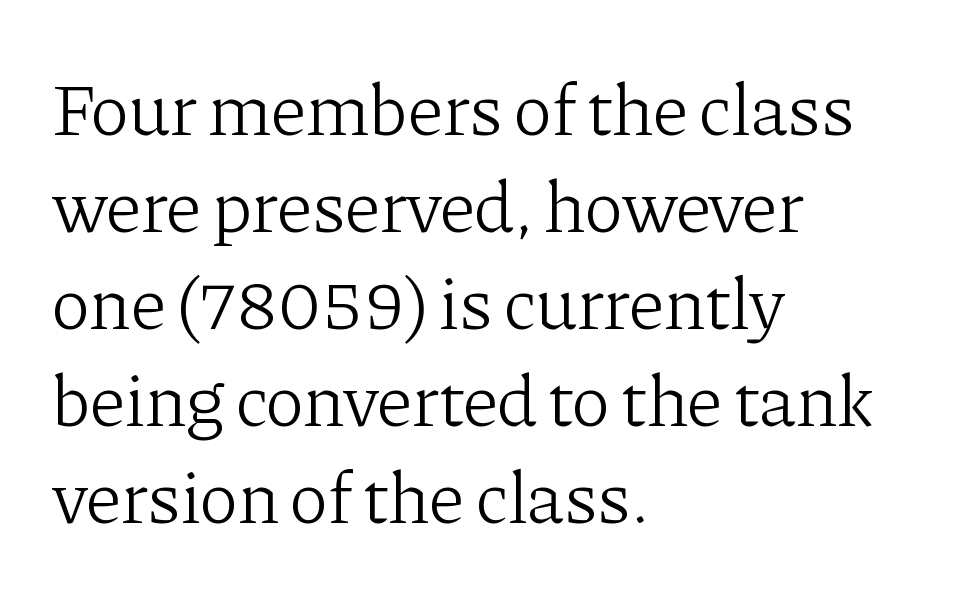
The image shows 74 px light serif type, upright; set left-aligned, normal line spacing (1.31x), normal letter spacing, not underlined; low stroke contrast and a medium x-height.
